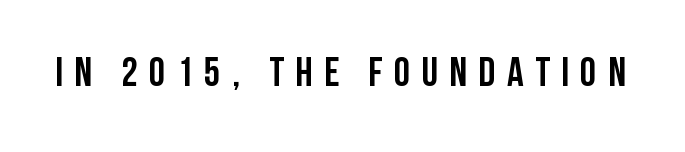
{"serif": "no", "italic": "no", "bold": "yes", "weight": "semibold", "width": "condensed", "stroke_contrast": "low", "x_height": "large", "monospaced": "no", "underline": "no", "letter_spacing": "wide", "letter_spacing_em": 0.28, "glyph_px": 41}
